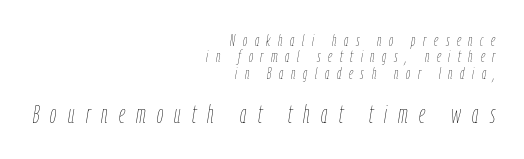
Q: Is the text bold? A: No.
Q: Is the text italic (slanted)? A: Yes, it leans right by about 9 degrees.
Q: Is the text underlined? A: No.
Q: How is the paragraph aligned? A: Right-aligned.
Q: Is the spacing between letters normal or unusually wide? A: Unusually wide.
Q: Is the spacing between lines tight, normal or loose? A: Tight.
Q: Which block of text is set in a larger size, the first (top) or the second (bottom)? A: The second (bottom) one.
